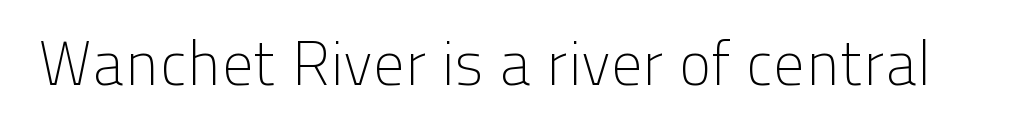
{"serif": "no", "italic": "no", "bold": "no", "weight": "light", "width": "normal", "stroke_contrast": "low", "x_height": "medium", "monospaced": "no", "underline": "no", "letter_spacing": "normal", "letter_spacing_em": 0.0, "glyph_px": 62}
